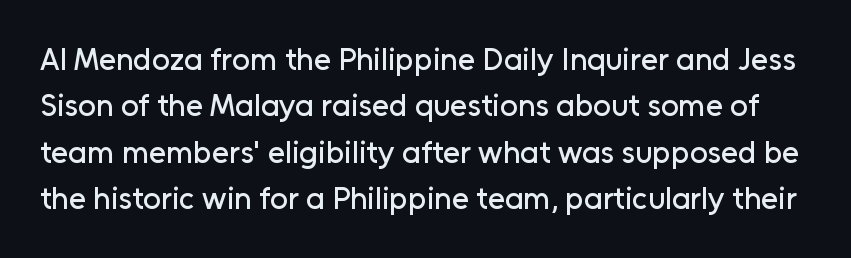
Examine the stroke ends and you'll find no serifs. Do the letters lean? They stand straight. Students, note that the glyphs here touch the page at normal intervals. This sample has the flowing, uneven cadence of proportional lettering.
